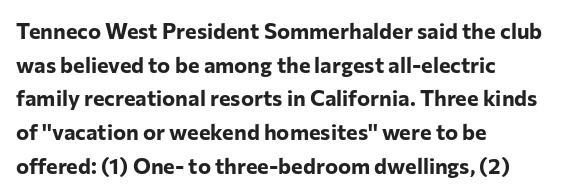
Q: Is the text bold? A: Yes.
Q: Is the text italic (slanted)? A: No, it is upright.
Q: Is the text underlined? A: No.
Q: How is the paragraph aligned? A: Left-aligned.
Q: Is the spacing between letters normal or unusually wide? A: Normal.
Q: Is the spacing between lines tight, normal or loose? A: Normal.
